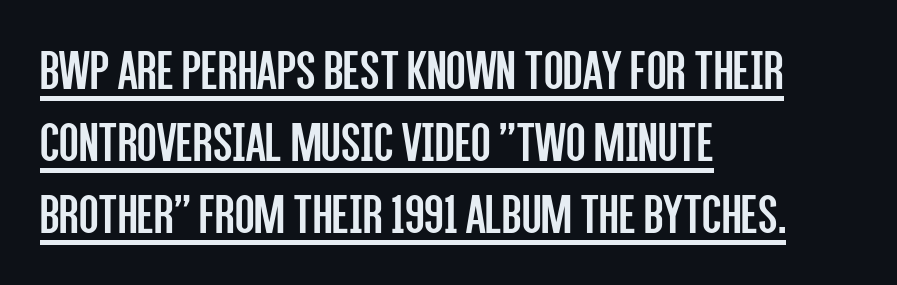
The image shows 57 px regular-weight, condensed sans-serif type, upright; set left-aligned, normal line spacing (1.26x), normal letter spacing, underlined; low stroke contrast and a large x-height.
